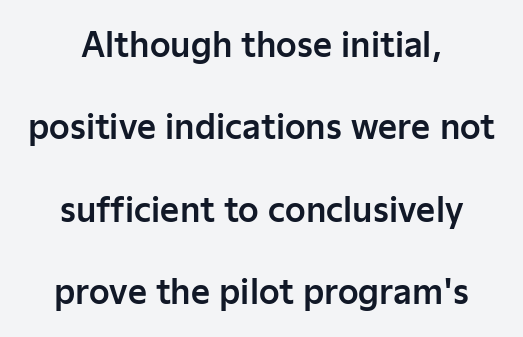
Think of a printed novel: that variable character pitch is what you see here. Horizontally, the lines are justified to the midpoint only. Between one letter and the next there's only the usual sliver of space. What's the leading like? Stretched, with rows far apart. If you drew a line through each stem, it would be perfectly vertical.
